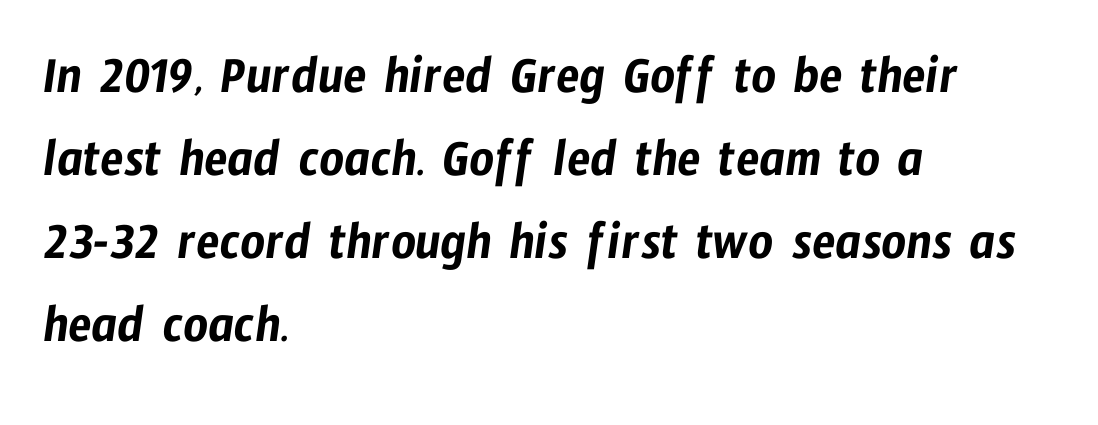
The image shows 54 px condensed sans-serif type; set left-aligned, normal line spacing (1.54x), normal letter spacing, not underlined; low stroke contrast and a medium x-height.
